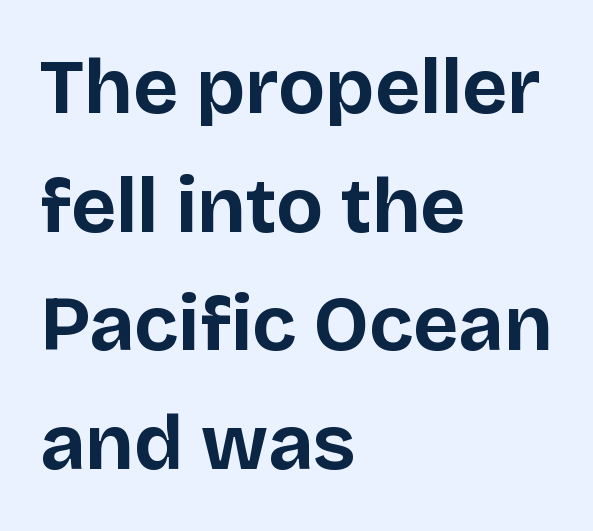
The image shows 78 px bold sans-serif type, upright; set left-aligned, normal line spacing (1.52x), normal letter spacing, not underlined; low stroke contrast and a large x-height.
